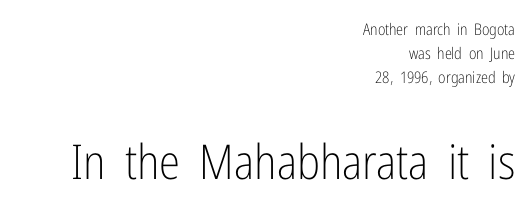
The space between consecutive lines is moderate. These lines stack with their right ends in a neat column. Bigger letters appear in the bottom chunk; the top chunk is reduced. Tall strokes in this sample are plumb rather than angled. Think of a printed novel: that variable character pitch is what you see here. The typeface chosen for these lines omits serifs.
